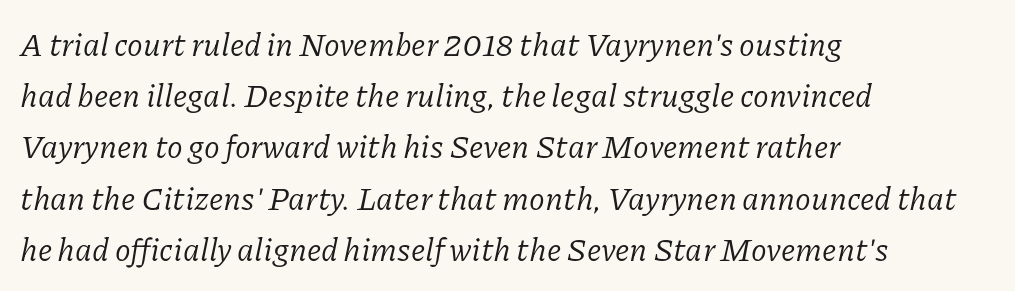
The image shows 32 px regular-weight serif type, italic (leaning right); set left-aligned, normal line spacing (1.6x), normal letter spacing, not underlined; low stroke contrast and a medium x-height.
